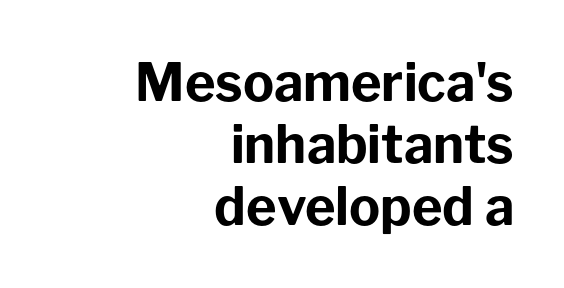
{"serif": "no", "italic": "no", "bold": "yes", "weight": "bold", "width": "normal", "stroke_contrast": "low", "x_height": "medium", "monospaced": "no", "underline": "no", "align": "right", "line_spacing_ratio": 1.19, "letter_spacing": "normal", "letter_spacing_em": 0.0, "glyph_px": 52}
